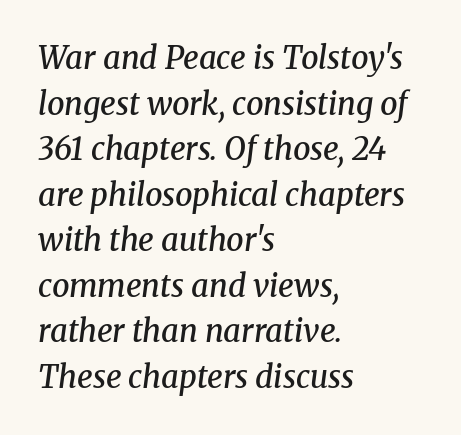
The image shows 31 px semibold serif type, italic (leaning right); set left-aligned, normal line spacing (1.47x), normal letter spacing, not underlined; medium stroke contrast and a medium x-height.
